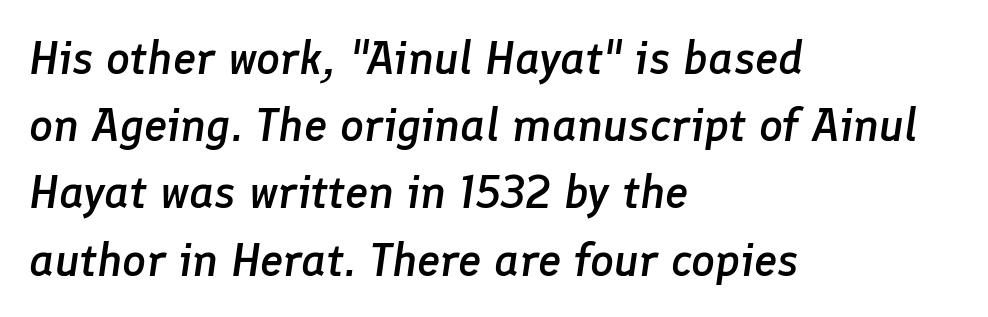
The image shows 47 px semibold type, italic (leaning right); set left-aligned, normal line spacing (1.43x), normal letter spacing, not underlined; low stroke contrast and a medium x-height.
